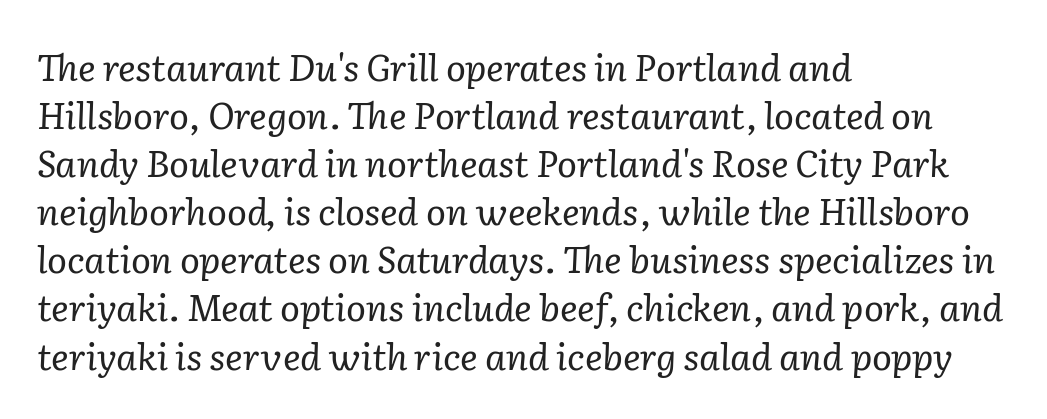
{"serif": "yes", "italic": "yes", "lean": "right", "slant_degrees": 2, "bold": "no", "weight": "regular", "width": "normal", "stroke_contrast": "low", "x_height": "medium", "monospaced": "no", "underline": "no", "align": "left", "line_spacing": "normal", "line_spacing_ratio": 1.3, "letter_spacing": "normal", "letter_spacing_em": 0.0, "glyph_px": 37}
